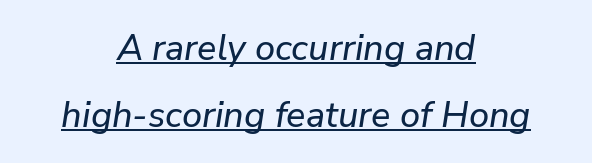
Q: Is the text italic (slanted)? A: Yes, it leans right by about 9 degrees.
Q: Is the text underlined? A: Yes.
Q: How is the paragraph aligned? A: Centered.
Q: Is the spacing between letters normal or unusually wide? A: Normal.
Q: Width (condensed, normal, or wide)? A: Normal.
Q: Stroke contrast? A: Low.
Q: x-height? A: Medium.
Q: Monospaced? A: No.
